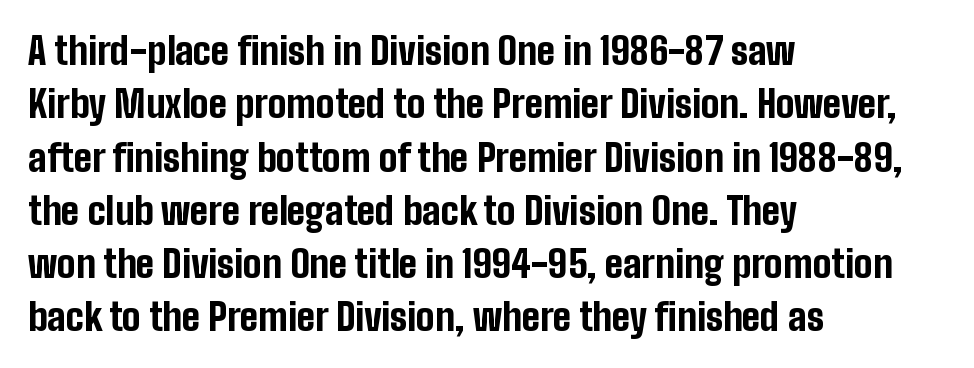
The image shows 37 px bold, condensed sans-serif type, upright; set left-aligned, normal line spacing (1.44x), normal letter spacing, not underlined; low stroke contrast and a medium x-height.
